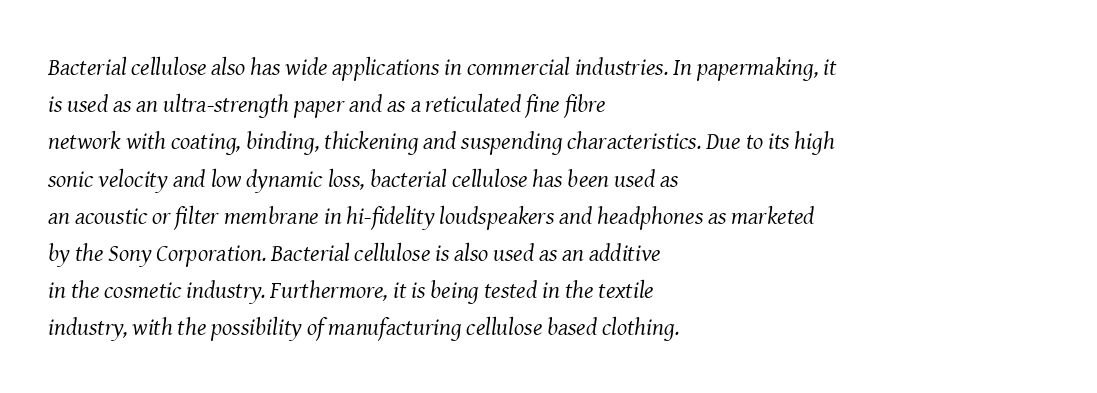
The foot of each line stays bare and open. Posture: slanted. Quick note: interline space is typical. Compared with a centered layout, this one pins lines to the left instead. Stroke thickness stays within the range of a standard reading face or lighter. How are the letters spaced? Ordinarily, with no added tracking.
